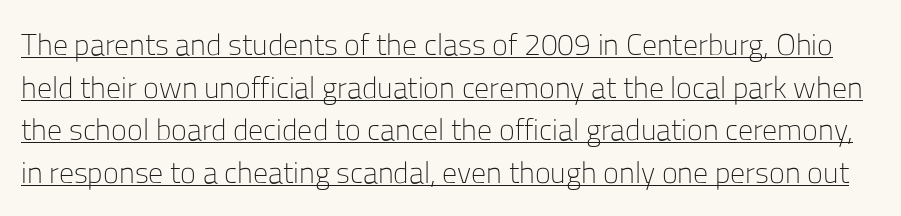
{"serif": "no", "italic": "no", "bold": "no", "weight": "light", "width": "normal", "stroke_contrast": "low", "x_height": "medium", "monospaced": "no", "underline": "yes", "line_spacing": "normal", "line_spacing_ratio": 1.42, "letter_spacing": "normal", "letter_spacing_em": 0.0, "glyph_px": 30}
